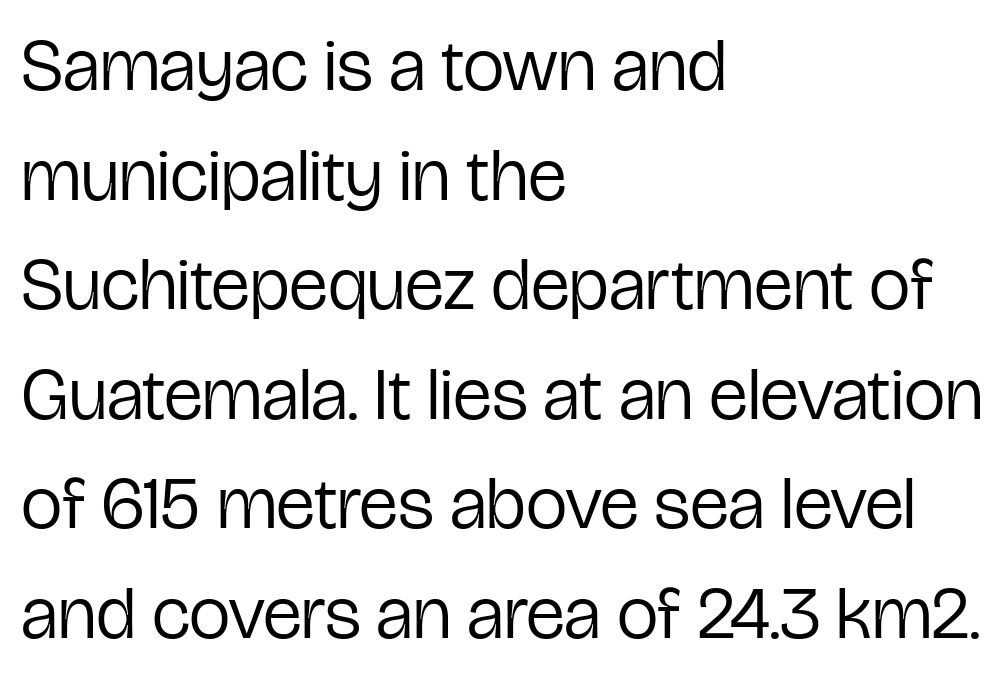
{"serif": "no", "italic": "no", "bold": "no", "weight": "regular", "width": "condensed", "stroke_contrast": "low", "x_height": "medium", "monospaced": "no", "underline": "no", "align": "left", "line_spacing": "normal", "line_spacing_ratio": 1.48, "letter_spacing": "normal", "letter_spacing_em": 0.0, "glyph_px": 74}
